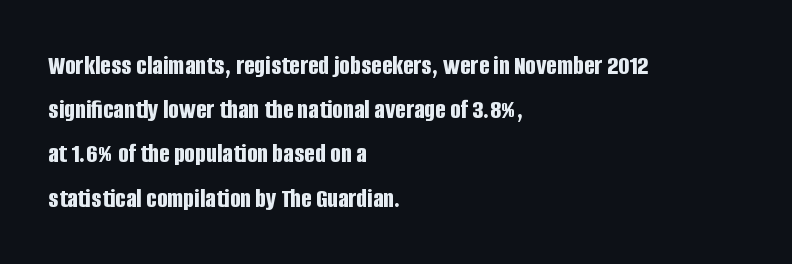
You could call the tracking neutral — neither tight nor loose. No italicization has been applied; the sample stays upright. The font family rendered here belongs to the sans-serif group. These lines are rendered in a variable-pitch font. Line beginnings align vertically; line endings do not. Type without underlining.
